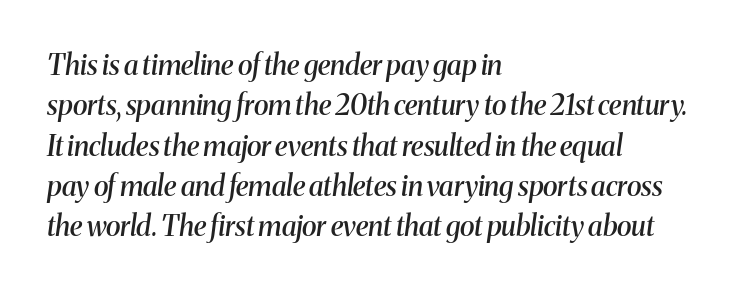
{"serif": "yes", "italic": "yes", "lean": "right", "slant_degrees": 8, "bold": "semi", "weight": "semibold", "width": "normal", "stroke_contrast": "medium", "x_height": "medium", "monospaced": "no", "underline": "no", "align": "left", "line_spacing": "normal", "line_spacing_ratio": 1.44, "letter_spacing": "normal", "letter_spacing_em": 0.0, "glyph_px": 28}
